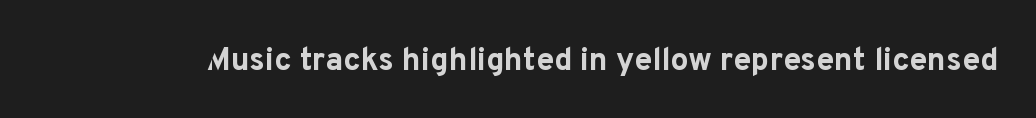
Do the characters align in a grid? No, the font is proportional. The strokes are fattened all the way to bold. The specimen omits any rule beneath the text block's lines. Words appear dense and cohesive because spacing is normal.
